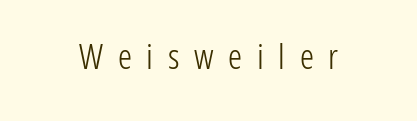
{"serif": "no", "italic": "no", "bold": "no", "weight": "light", "width": "condensed", "stroke_contrast": "low", "x_height": "medium", "monospaced": "no", "underline": "no", "letter_spacing": "wide", "letter_spacing_em": 0.42, "glyph_px": 35}
